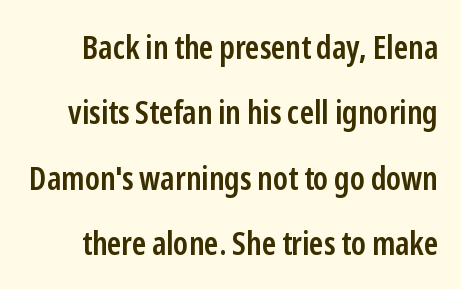
The strip under each line holds only bare page. The letters advance in unequal steps, a hallmark of proportional type. Firm but not heavy-handed strokes: this text is semibold. Check where the strokes stop: nothing finishes them off — pure sans. Tracking here is standard; glyphs follow each other at the usual distance.
